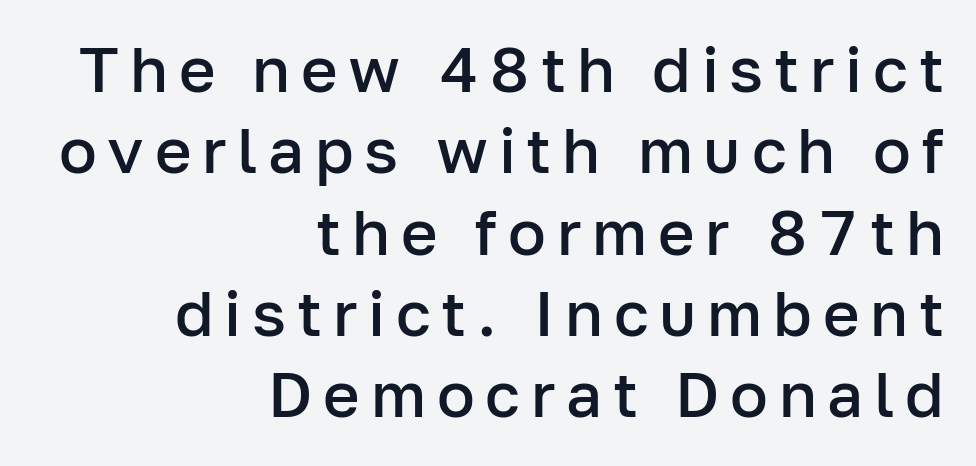
Are there feet on the stems? There aren't — it's a sans. Line spacing here is normal. Clear beneath every line of the passage. The letters stand straight up with perfectly vertical stems. Proportional: the letters do not fall into vertical columns.
